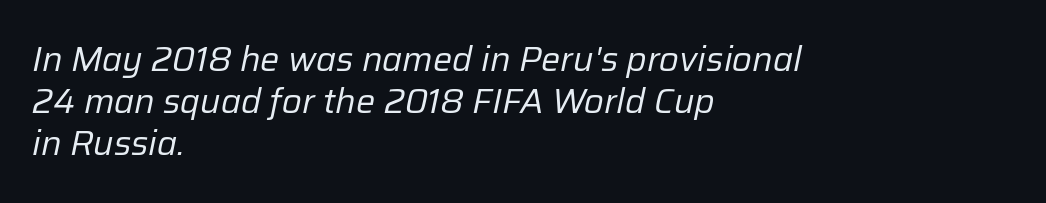
Slant detected: the letters are inclined. Think standard paragraph weight, or any step lighter than that. The string is rendered with underlining switched off. Think of a printed novel: that variable character pitch is what you see here.
